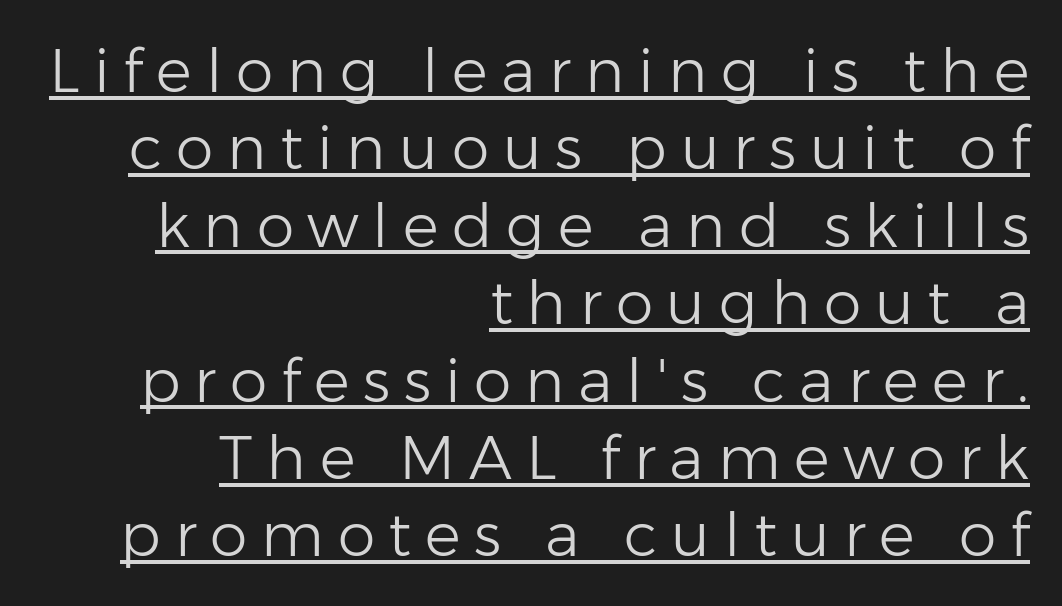
Character widths vary here, with narrow letters taking less room than wide ones. In designer terms, the underline attribute is active on this setting. Vertical strokes here are truly vertical. Teacher's note: observe the even right margin — that is flush-right alignment. A quiet, ordinary-to-light weight characterises the typeface.
